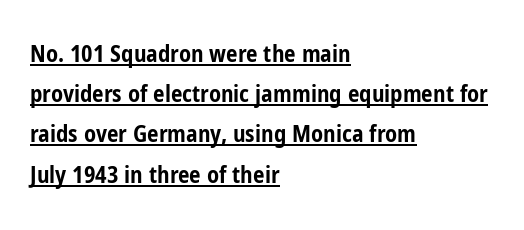
As a designer I'd log this as weight 700, bold. If you drew a line through each stem, it would be perfectly vertical. The paragraph has a hard left edge and a soft right edge. Underlining? Definitely there. Characters follow at the spacing the type designer built in.
